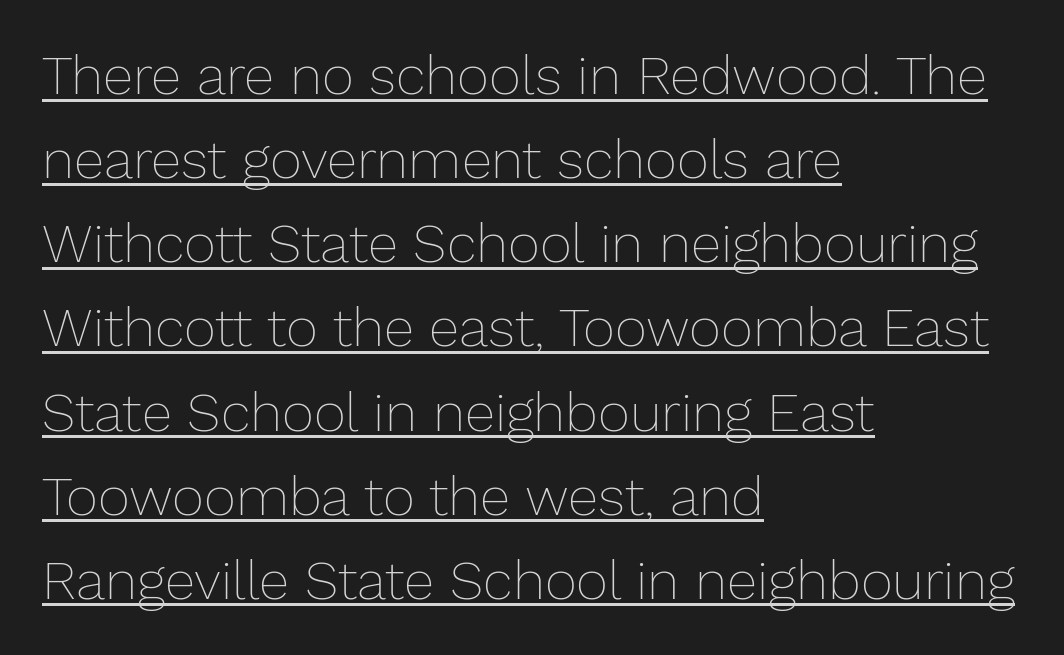
Q: Is the text bold? A: No.
Q: Is the text italic (slanted)? A: No, it is upright.
Q: Is the text underlined? A: Yes.
Q: How is the paragraph aligned? A: Left-aligned.
Q: Is the spacing between letters normal or unusually wide? A: Normal.
Q: Is the spacing between lines tight, normal or loose? A: Normal.
Q: Width (condensed, normal, or wide)? A: Normal.
Q: Stroke contrast? A: Low.
Q: x-height? A: Medium.
Q: Monospaced? A: No.
